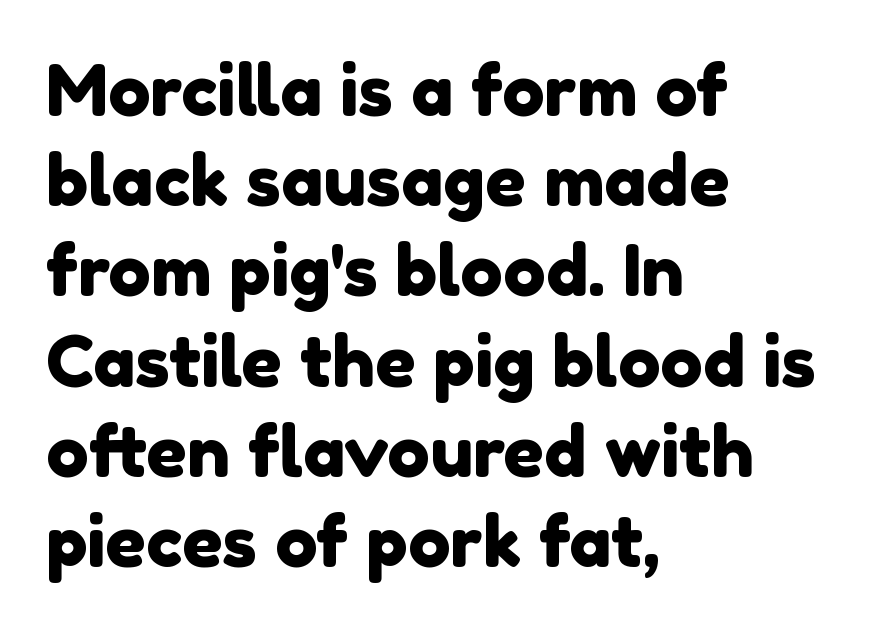
Q: Is the typeface a serif or a sans-serif typeface? A: Sans-serif.
Q: Is the text underlined? A: No.
Q: How is the paragraph aligned? A: Left-aligned.
Q: Is the spacing between letters normal or unusually wide? A: Normal.
Q: Is the spacing between lines tight, normal or loose? A: Normal.
Q: Width (condensed, normal, or wide)? A: Normal.
Q: x-height? A: Medium.
Q: Monospaced? A: No.
